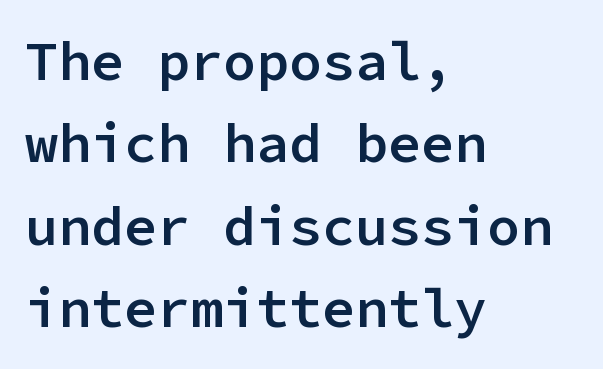
{"serif": "no", "italic": "no", "bold": "semi", "weight": "semibold", "width": "normal", "stroke_contrast": "low", "x_height": "medium", "monospaced": "yes", "underline": "no", "align": "left", "line_spacing": "normal", "line_spacing_ratio": 1.5, "letter_spacing": "normal", "letter_spacing_em": 0.0, "glyph_px": 55}
